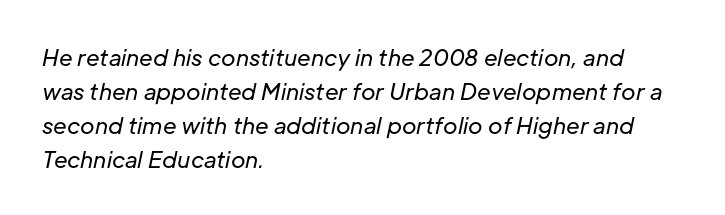
The image shows 22 px text type, italic (leaning right); set left-aligned, normal line spacing (1.54x), normal letter spacing, not underlined.
